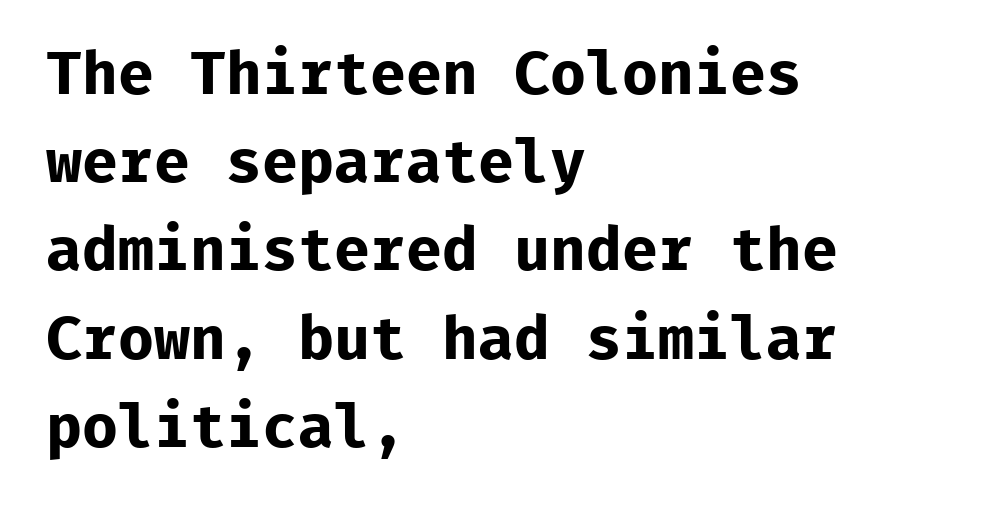
Strong, thick strokes mark this as bold type. The lines are quadded left. The face used here is monospaced, like something from a code editor. The line-height multiplier appears to be the usual default.
